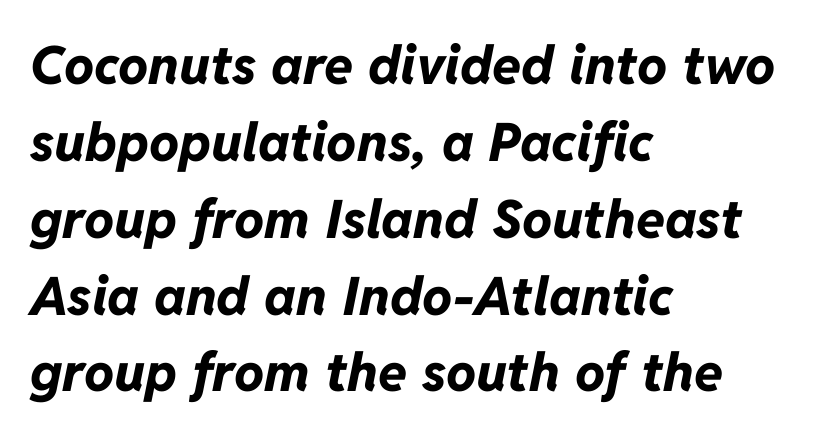
The image shows 53 px bold type, italic (leaning right); set left-aligned, normal line spacing (1.45x), normal letter spacing, not underlined; low stroke contrast and a medium x-height.
